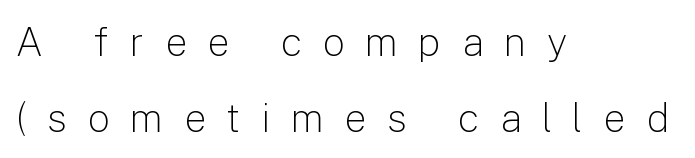
Q: Is the text bold? A: No.
Q: Is the text italic (slanted)? A: No, it is upright.
Q: Is the typeface a serif or a sans-serif typeface? A: Sans-serif.
Q: Is the text underlined? A: No.
Q: How is the paragraph aligned? A: Left-aligned.
Q: Is the spacing between letters normal or unusually wide? A: Unusually wide.
Q: Is the spacing between lines tight, normal or loose? A: Loose.
Q: Width (condensed, normal, or wide)? A: Normal.
Q: Stroke contrast? A: Low.
Q: x-height? A: Medium.
Q: Monospaced? A: No.
